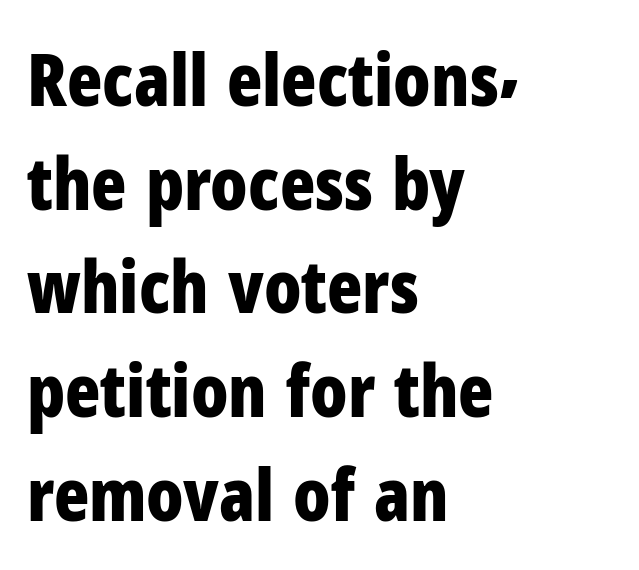
Q: Is the text bold? A: Yes.
Q: Is the text italic (slanted)? A: No, it is upright.
Q: Is the typeface a serif or a sans-serif typeface? A: Sans-serif.
Q: Is the text underlined? A: No.
Q: How is the paragraph aligned? A: Left-aligned.
Q: Is the spacing between letters normal or unusually wide? A: Normal.
Q: Is the spacing between lines tight, normal or loose? A: Normal.
Q: Width (condensed, normal, or wide)? A: Condensed.
Q: Stroke contrast? A: Low.
Q: x-height? A: Medium.
Q: Monospaced? A: No.
